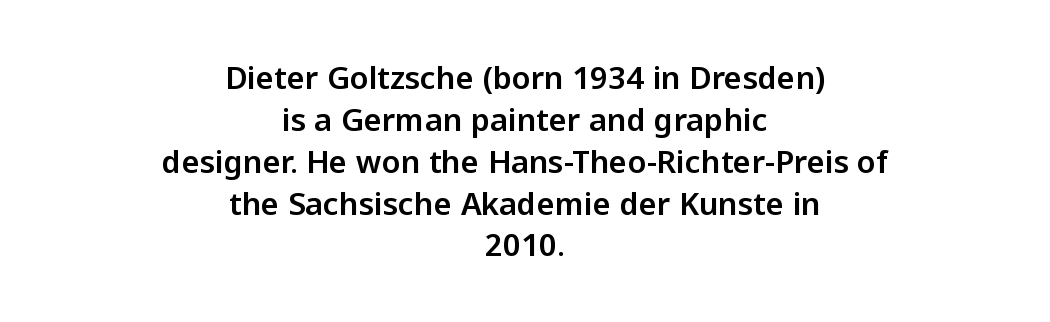
The image shows 31 px sans-serif type, upright; set centered, normal line spacing (1.35x), normal letter spacing, not underlined; low stroke contrast and a medium x-height.
